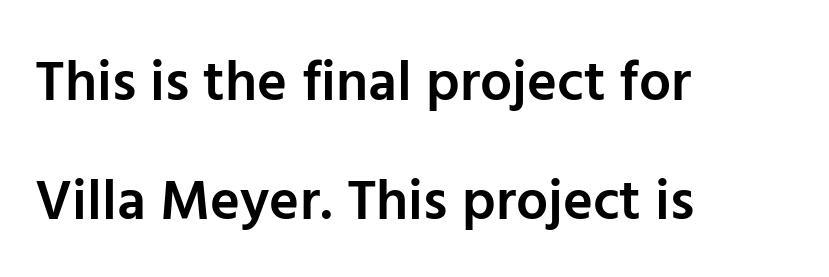
Q: Is the text bold? A: Semi-bold.
Q: Is the text italic (slanted)? A: No, it is upright.
Q: Is the typeface a serif or a sans-serif typeface? A: Sans-serif.
Q: Is the text underlined? A: No.
Q: How is the paragraph aligned? A: Left-aligned.
Q: Is the spacing between letters normal or unusually wide? A: Normal.
Q: Is the spacing between lines tight, normal or loose? A: Loose.
Q: Width (condensed, normal, or wide)? A: Normal.
Q: Stroke contrast? A: Low.
Q: x-height? A: Medium.
Q: Monospaced? A: No.
